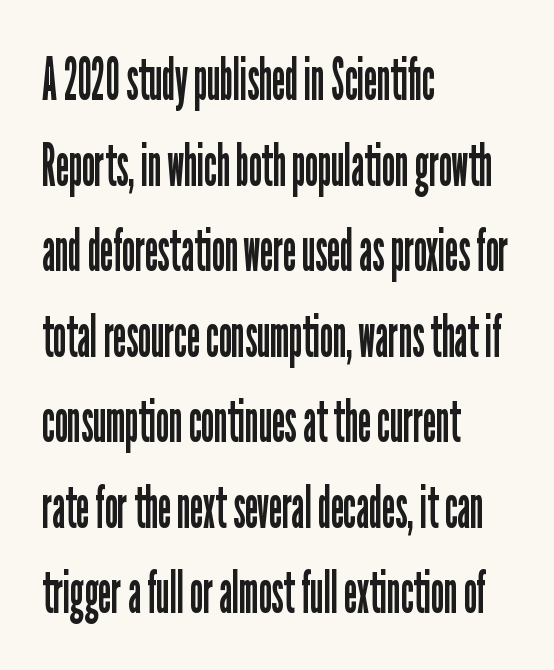
Spacing verdict: proportional, widths tailored to each character. Does the lettering tilt? It doesn't — this is upright. Descenders hang freely into open space. Vertical stems look standard width or narrower in stroke.
